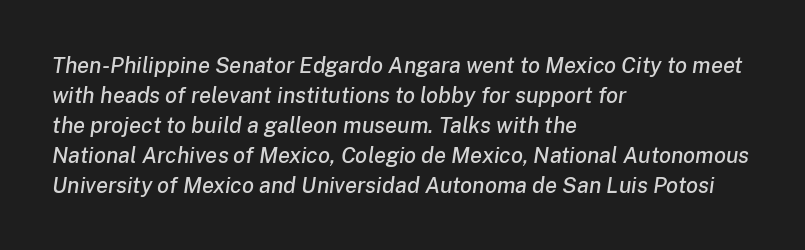
The image shows 22 px text type, italic (leaning right); set left-aligned, normal line spacing (1.36x), normal letter spacing, not underlined.
